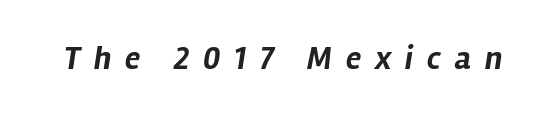
{"italic": "yes", "lean": "right", "slant_degrees": 12, "bold": "yes", "weight": "bold", "width": "normal", "stroke_contrast": "low", "x_height": "medium", "monospaced": "no", "underline": "no", "letter_spacing": "wide", "letter_spacing_em": 0.43, "glyph_px": 32}
